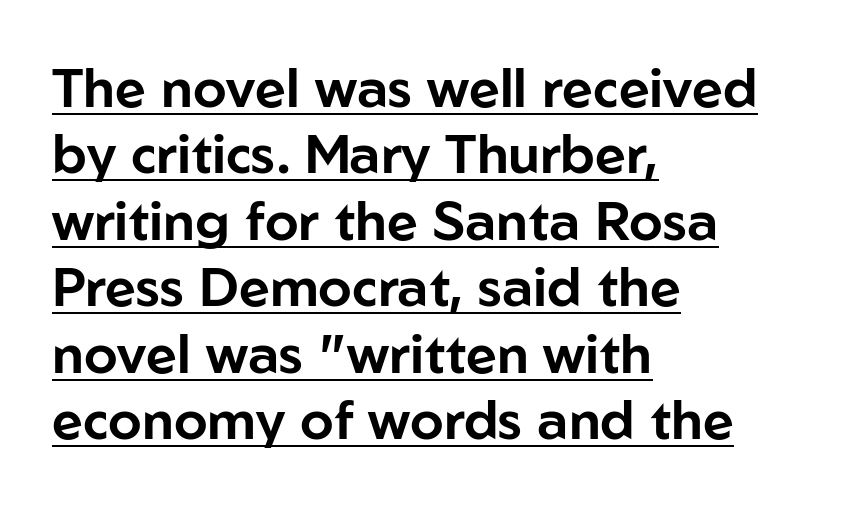
Nothing sits at the stroke ends, so this counts as sans-serif. All the whitespace from short lines collects on the right. Glance below the letters and you will spot a drawn line. Every character sits straight up, as roman type does. Inter-character spacing is left at the font's built-in metrics. Here the designer chose a conventional face with non-uniform glyph widths.
